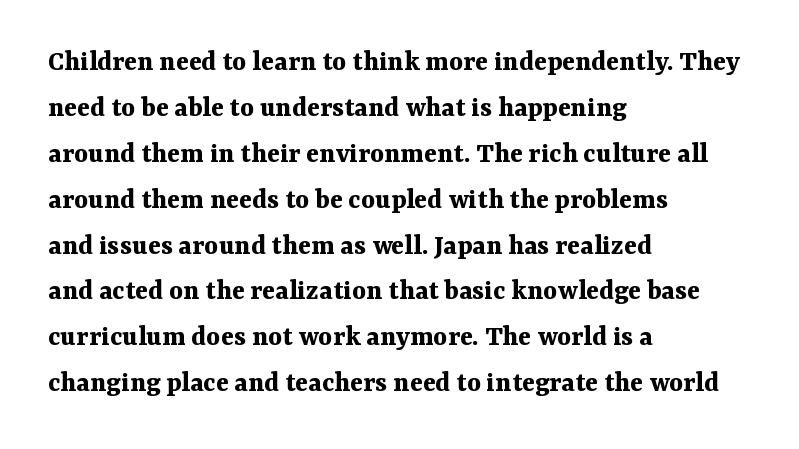
The image shows 30 px bold serif type, upright; set left-aligned, normal line spacing (1.53x), normal letter spacing, not underlined; medium stroke contrast and a medium x-height.
